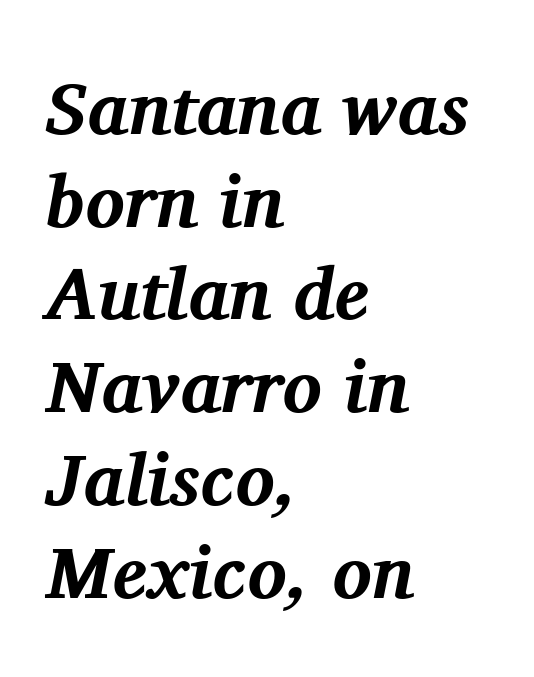
{"serif": "yes", "italic": "yes", "lean": "right", "slant_degrees": 11, "bold": "yes", "weight": "bold", "width": "normal", "stroke_contrast": "medium", "x_height": "medium", "monospaced": "no", "underline": "no", "align": "left", "line_spacing": "normal", "line_spacing_ratio": 1.27, "letter_spacing": "normal", "letter_spacing_em": 0.0, "glyph_px": 73}
